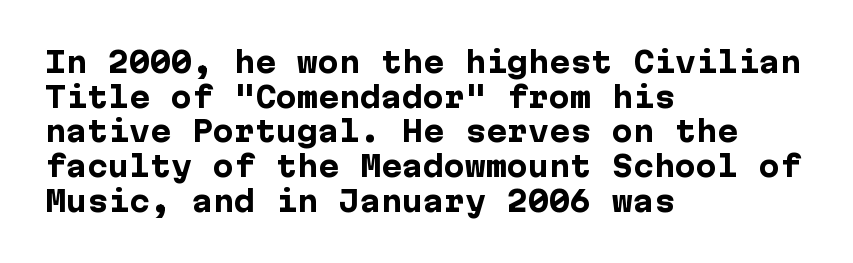
Posture: upright roman. Alignment: flush left. Clear beneath every line of the passage. These lines keep a tight, regular rhythm from letter to letter. You'd pick this weight for a headline — it's a proper bold.
